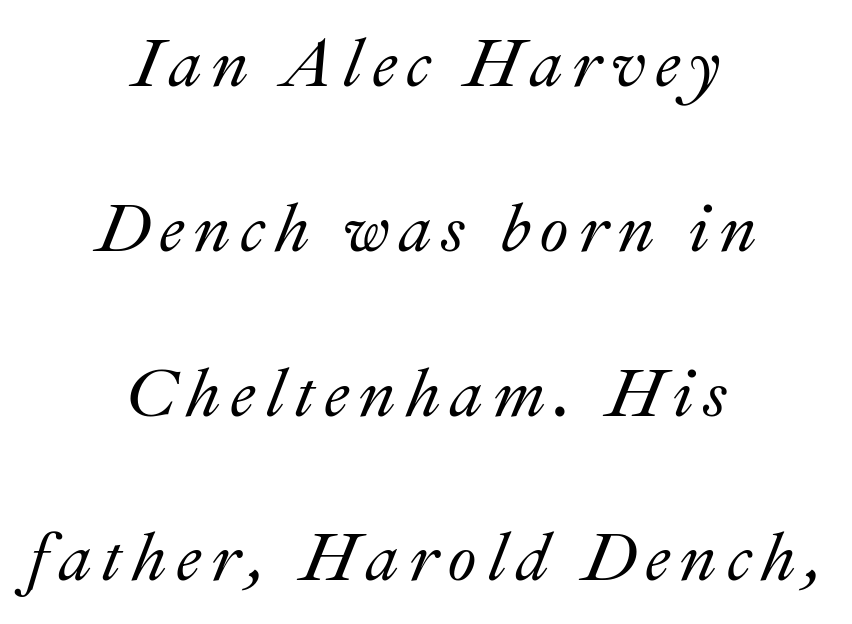
Q: Is the text italic (slanted)? A: Yes, it leans right by about 22 degrees.
Q: Is the text underlined? A: No.
Q: How is the paragraph aligned? A: Centered.
Q: Is the spacing between lines tight, normal or loose? A: Loose.
Q: Width (condensed, normal, or wide)? A: Normal.
Q: Stroke contrast? A: Medium.
Q: x-height? A: Small.
Q: Monospaced? A: No.
